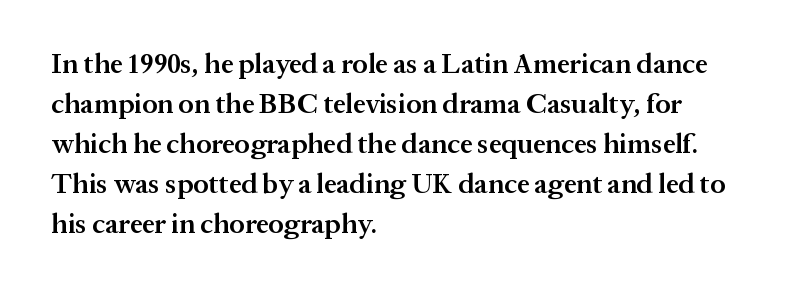
{"serif": "yes", "italic": "no", "bold": "semi", "weight": "semibold", "width": "normal", "stroke_contrast": "medium", "x_height": "medium", "monospaced": "no", "underline": "no", "align": "left", "line_spacing": "normal", "line_spacing_ratio": 1.43, "letter_spacing": "normal", "letter_spacing_em": 0.0, "glyph_px": 28}
